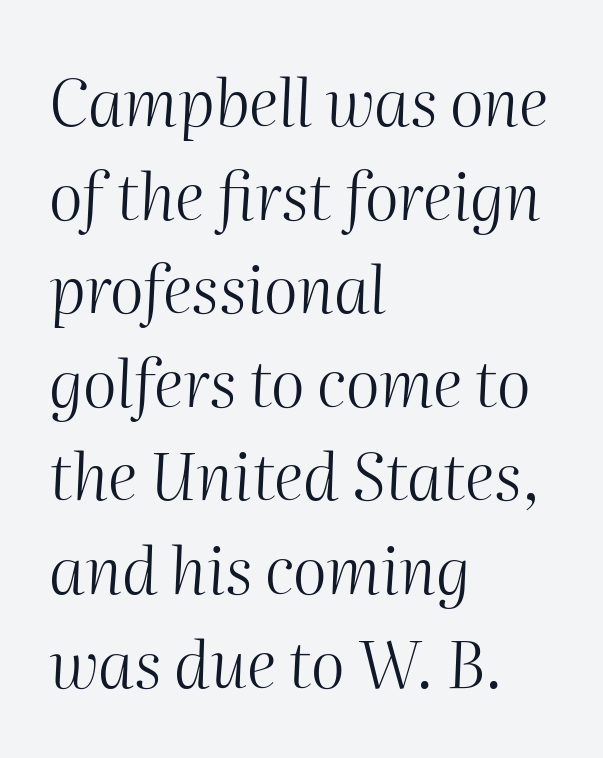
{"italic": "yes", "lean": "right", "slant_degrees": 2, "bold": "no", "weight": "light", "width": "normal", "stroke_contrast": "medium", "x_height": "medium", "monospaced": "no", "underline": "no", "align": "left", "line_spacing": "normal", "line_spacing_ratio": 1.44, "letter_spacing": "normal", "letter_spacing_em": 0.0, "glyph_px": 65}
